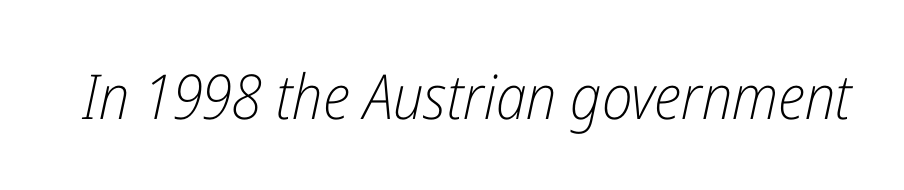
Q: Is the text bold? A: No.
Q: Is the text italic (slanted)? A: Yes, it leans right by about 12 degrees.
Q: Is the text underlined? A: No.
Q: Is the spacing between letters normal or unusually wide? A: Normal.
Q: Width (condensed, normal, or wide)? A: Condensed.
Q: Stroke contrast? A: Low.
Q: x-height? A: Medium.
Q: Monospaced? A: No.
